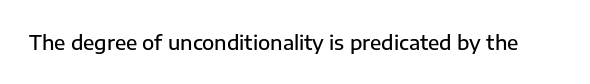
The image shows 20 px text type, upright; set normal letter spacing, not underlined.
